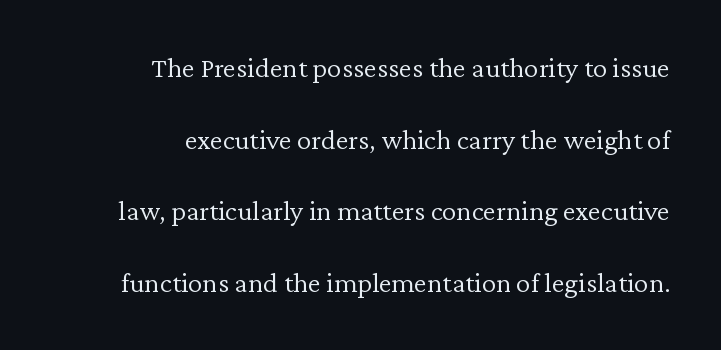
Q: Is the text bold? A: No.
Q: Is the text italic (slanted)? A: No, it is upright.
Q: Is the typeface a serif or a sans-serif typeface? A: Serif.
Q: Is the text underlined? A: No.
Q: How is the paragraph aligned? A: Right-aligned.
Q: Is the spacing between letters normal or unusually wide? A: Normal.
Q: Is the spacing between lines tight, normal or loose? A: Loose.
Q: Width (condensed, normal, or wide)? A: Normal.
Q: Stroke contrast? A: Low.
Q: x-height? A: Medium.
Q: Monospaced? A: No.
